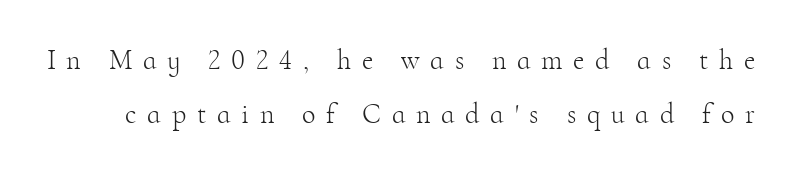
The image shows 28 px light serif type, upright; set loose line spacing (1.94x), unusually wide letter spacing (+0.38 em), not underlined; high stroke contrast and a small x-height.
